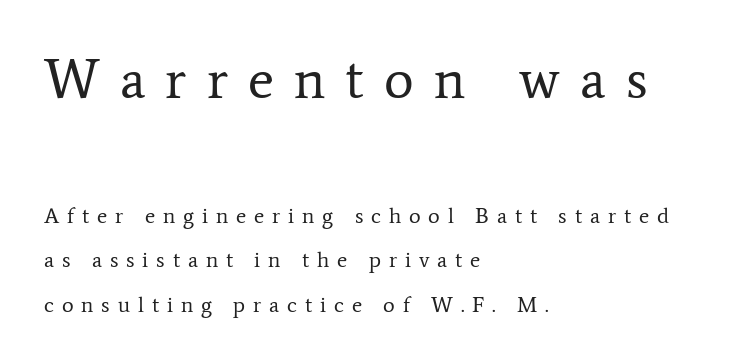
Q: Is the text bold? A: No.
Q: Is the text italic (slanted)? A: No, it is upright.
Q: Is the typeface a serif or a sans-serif typeface? A: Serif.
Q: Is the text underlined? A: No.
Q: How is the paragraph aligned? A: Left-aligned.
Q: Is the spacing between letters normal or unusually wide? A: Unusually wide.
Q: Is the spacing between lines tight, normal or loose? A: Loose.
Q: Which block of text is set in a larger size, the first (top) or the second (bottom)? A: The first (top) one.
Q: Width (condensed, normal, or wide)? A: Normal.
Q: Stroke contrast? A: Low.
Q: x-height? A: Medium.
Q: Monospaced? A: No.
